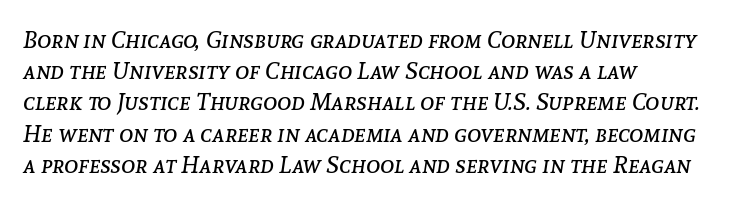
Q: Is the text bold? A: No.
Q: Is the text italic (slanted)? A: Yes, it leans right by about 8 degrees.
Q: Is the text underlined? A: No.
Q: How is the paragraph aligned? A: Left-aligned.
Q: Is the spacing between letters normal or unusually wide? A: Normal.
Q: Is the spacing between lines tight, normal or loose? A: Normal.
